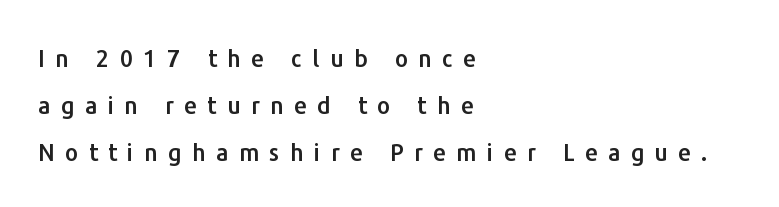
Unlike italic type, these characters show no tilt at all. Beneath every word, the page is bare. Loose tracking; the words dissolve into strings of separated letters. The block of text is sparse from top to bottom, with ample space between rows. Line starts are locked; line ends wander.
